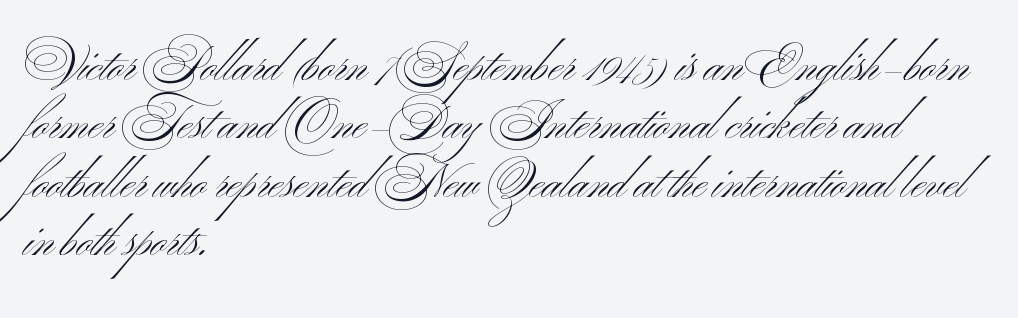
{"serif": "no", "bold": "no", "weight": "light", "width": "wide", "stroke_contrast": "medium", "x_height": "small", "monospaced": "no", "underline": "no", "align": "left", "line_spacing_ratio": 1.24, "letter_spacing": "normal", "letter_spacing_em": 0.0, "glyph_px": 47}
